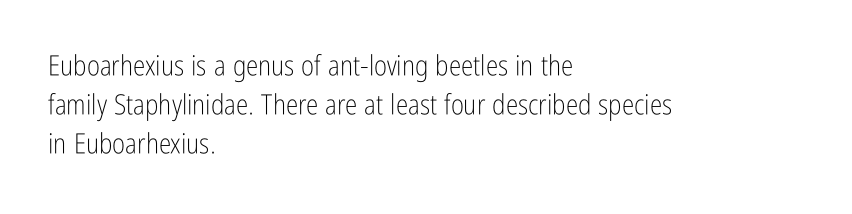
Nobody drew a line under any word here. You could not count columns in this text — the font is proportionally spaced. You can tell it's not italic because the verticals are truly vertical. The compositor pushed each line to the left boundary.
